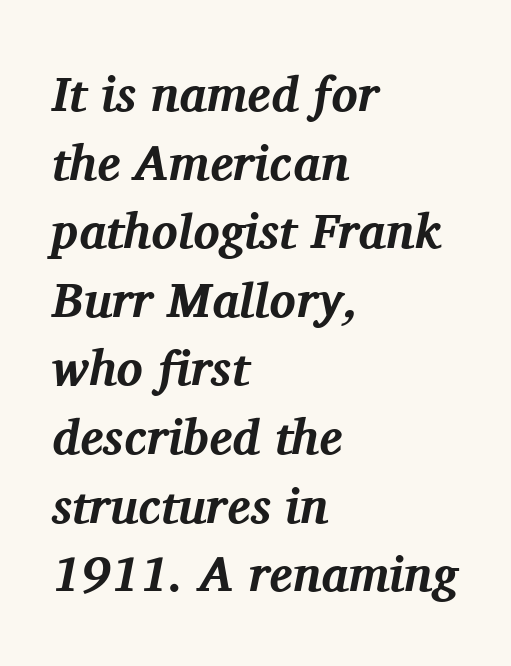
The image shows 49 px bold serif type, italic (leaning right); set left-aligned, normal line spacing (1.4x), normal letter spacing, not underlined; medium stroke contrast and a medium x-height.
